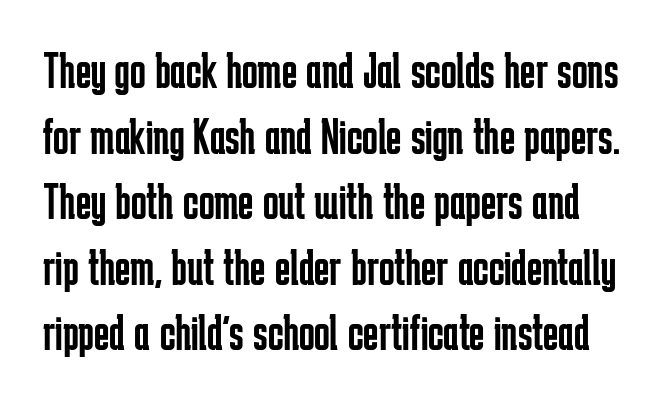
The image shows 52 px regular-weight, condensed sans-serif type, upright; set normal line spacing (1.26x), normal letter spacing, not underlined; low stroke contrast and a medium x-height.
